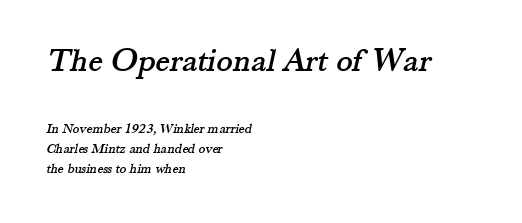
The image shows 34 px serif type; set left-aligned, normal line spacing (1.43x), normal letter spacing, not underlined; the first (top) block is 2.43x larger; medium stroke contrast and a small x-height.
